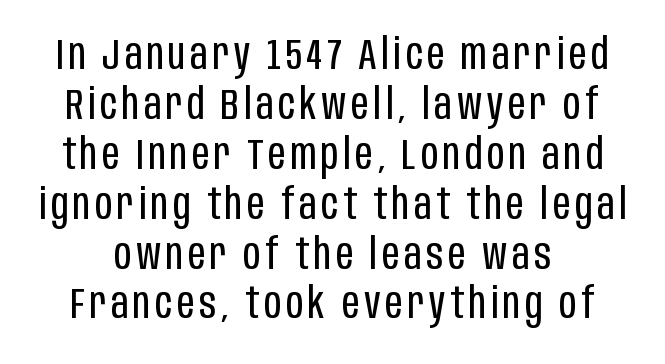
The image shows 43 px regular-weight, condensed sans-serif type, upright; set line spacing 1.16x, not underlined; low stroke contrast and a large x-height.
